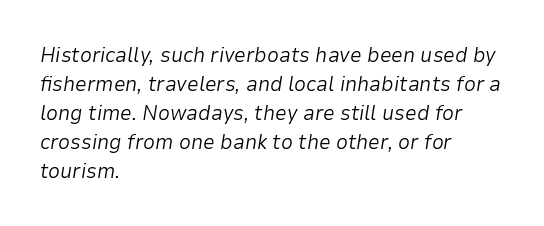
The image shows 21 px text type, italic (leaning right); set left-aligned, normal line spacing (1.38x), normal letter spacing, not underlined.
